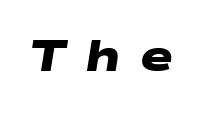
Examine the stroke ends and you'll find no serifs. Spacing verdict: proportional, widths tailored to each character. Students, this is bold: see how much ink each stroke carries. The rendering inserts visible extra space after every character.
